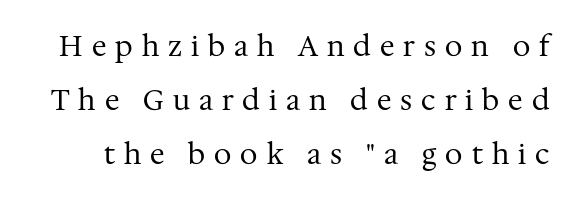
Tall strokes in this sample are plumb rather than angled. Leading is clearly above the norm, producing a sparse column. Does the type have serifs? Yes, each stem ends in a small foot. The cut favours lightness, reaching ordinary text weight at its darkest.
